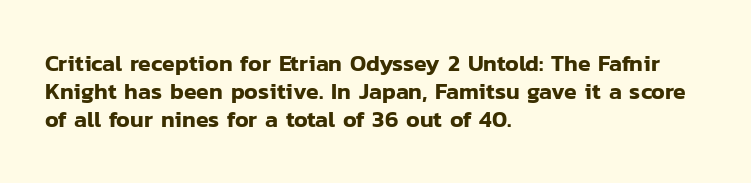
{"italic": "no", "underline": "no", "align": "left", "line_spacing_ratio": 1.22, "letter_spacing": "normal", "letter_spacing_em": 0.0, "glyph_px": 23}
